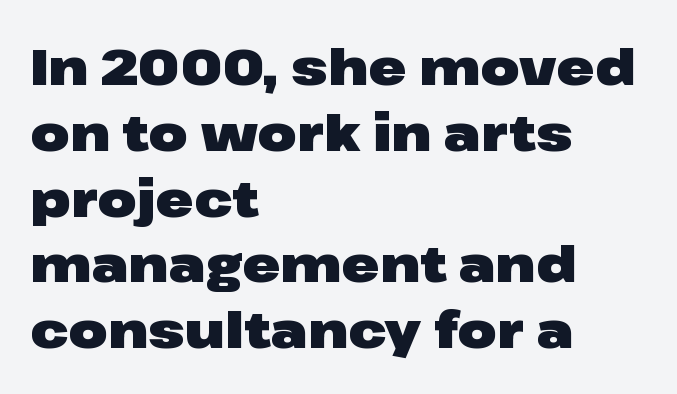
The image shows 51 px heavy, wide sans-serif type, upright; set left-aligned, normal line spacing (1.29x), normal letter spacing, not underlined; low stroke contrast and a medium x-height.
